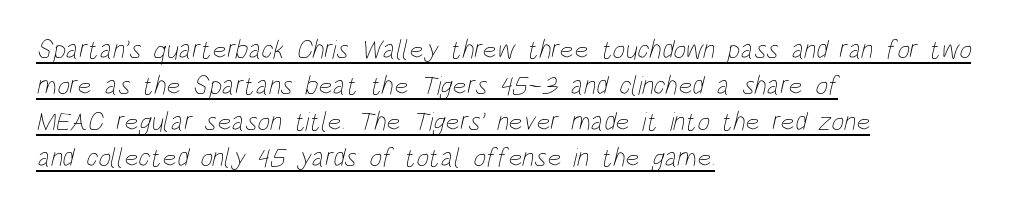
{"bold": "no", "underline": "yes", "align": "left", "line_spacing": "normal", "line_spacing_ratio": 1.33, "letter_spacing": "normal", "letter_spacing_em": 0.0, "glyph_px": 27}
